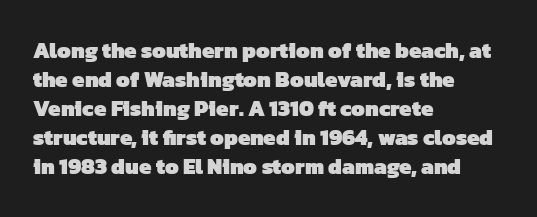
All the whitespace from short lines collects on the right. Honestly, the letter spacing is just normal — you wouldn't notice it. Strokes here are thick enough to call this a true bold. Evenly set lines give the paragraph a standard silhouette. The space beneath each line is pristine and unruled.
